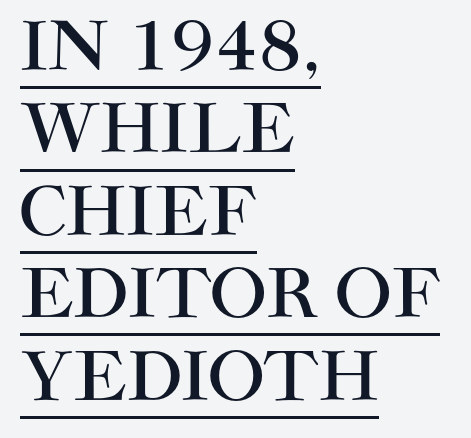
Check where the strokes stop: nothing finishes them off — pure sans. A rule runs beneath these lines of type. Character widths vary here, with narrow letters taking less room than wide ones. The paragraph shown leans on its left margin. Tall strokes in this sample are plumb rather than angled.
